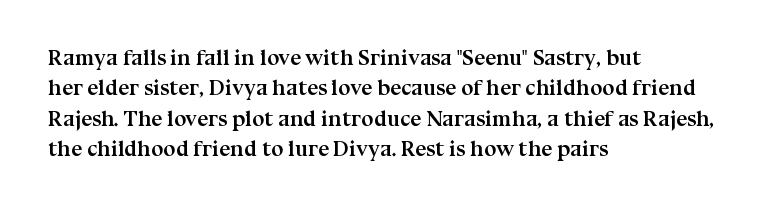
{"italic": "no", "bold": "yes", "underline": "no", "align": "left", "line_spacing": "normal", "line_spacing_ratio": 1.38, "letter_spacing": "normal", "letter_spacing_em": 0.0, "glyph_px": 22}
